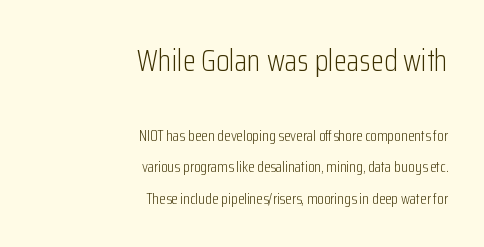
Horizontal bands of white between lines are thick stripes. This rendering leaves character spacing at its baseline value. Casual observation: everything's shoved over to the right. Type size steps down from the first block to the second.
